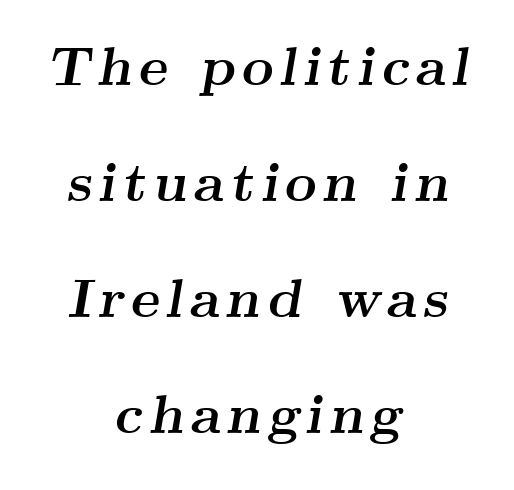
{"serif": "yes", "italic": "yes", "lean": "right", "slant_degrees": 9, "bold": "yes", "weight": "semibold", "width": "wide", "stroke_contrast": "medium", "x_height": "small", "monospaced": "no", "underline": "no", "align": "center", "line_spacing": "loose", "line_spacing_ratio": 2.11, "glyph_px": 55}
